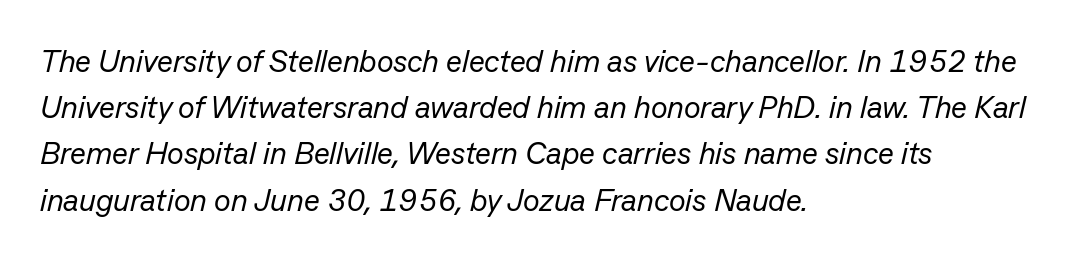
The image shows 31 px regular-weight type, italic (leaning right); set left-aligned, normal line spacing (1.49x), normal letter spacing, not underlined; low stroke contrast and a medium x-height.
